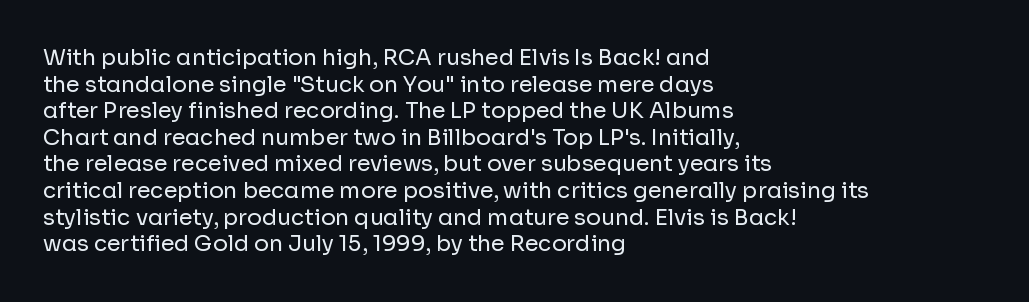
The face used here is rendered with its standard letterfit. The rag falls on the right side of this text block. The typeface has the unassuming heft of standard copy or less. Italic: no, the glyphs are upright roman.
